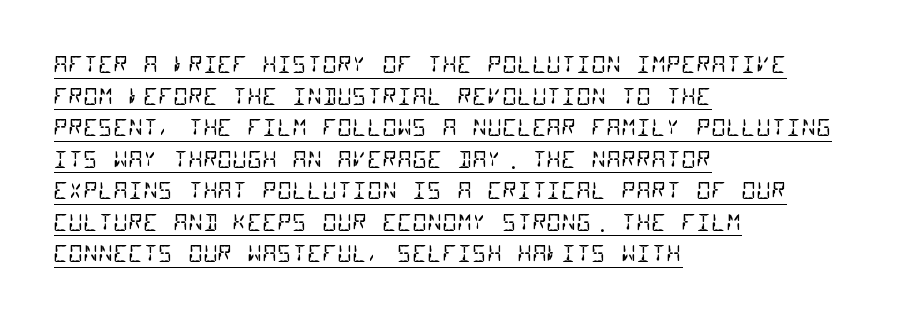
Q: Is the text bold? A: No.
Q: Is the text underlined? A: Yes.
Q: How is the paragraph aligned? A: Left-aligned.
Q: Is the spacing between letters normal or unusually wide? A: Normal.
Q: Is the spacing between lines tight, normal or loose? A: Normal.
